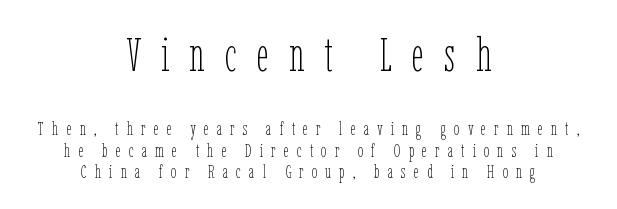
The image shows 47 px thin, condensed type, upright; set centered, tight line spacing (1.12x), unusually wide letter spacing (+0.43 em), not underlined; the first (top) block is 2.47x larger; low stroke contrast and a medium x-height.
